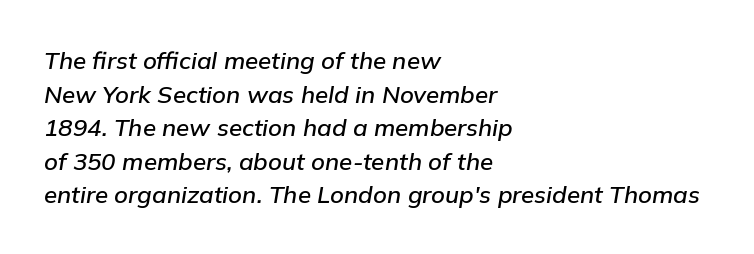
{"italic": "yes", "lean": "right", "slant_degrees": 9, "underline": "no", "align": "left", "line_spacing": "normal", "line_spacing_ratio": 1.4, "letter_spacing": "normal", "letter_spacing_em": 0.0, "glyph_px": 24}
